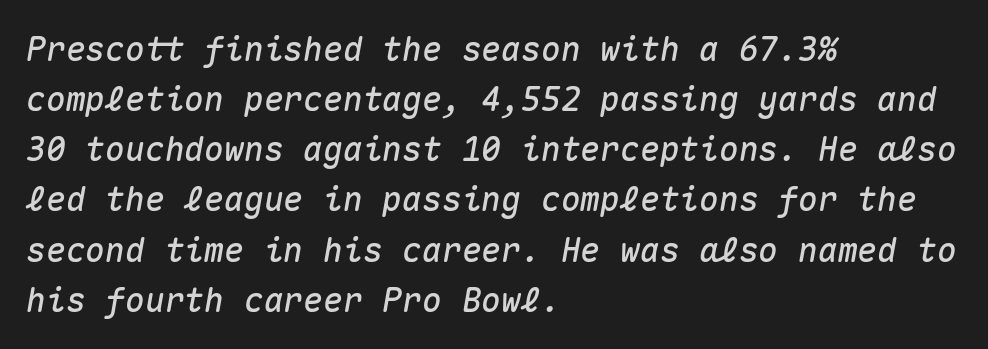
{"italic": "yes", "lean": "right", "slant_degrees": 10, "width": "normal", "stroke_contrast": "medium", "x_height": "medium", "monospaced": "yes", "underline": "no", "align": "left", "line_spacing": "normal", "line_spacing_ratio": 1.52, "letter_spacing": "normal", "letter_spacing_em": 0.0, "glyph_px": 33}
